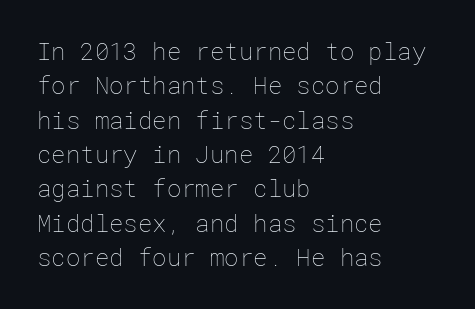
Q: Is the text bold? A: No.
Q: Is the text italic (slanted)? A: No, it is upright.
Q: Is the text underlined? A: No.
Q: How is the paragraph aligned? A: Left-aligned.
Q: Is the spacing between letters normal or unusually wide? A: Normal.
Q: Is the spacing between lines tight, normal or loose? A: Normal.
